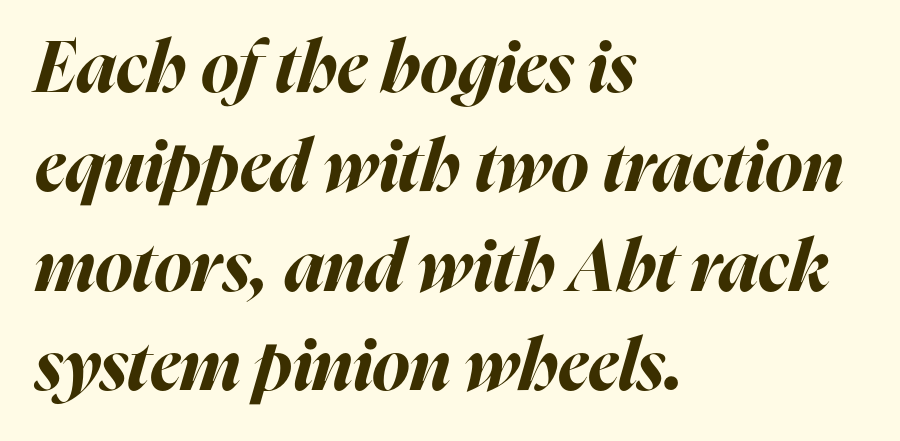
Q: Is the text bold? A: Yes.
Q: Is the text italic (slanted)? A: Yes, it leans right by about 16 degrees.
Q: Is the text underlined? A: No.
Q: How is the paragraph aligned? A: Left-aligned.
Q: Is the spacing between letters normal or unusually wide? A: Normal.
Q: Is the spacing between lines tight, normal or loose? A: Normal.
Q: Width (condensed, normal, or wide)? A: Normal.
Q: Stroke contrast? A: High.
Q: x-height? A: Medium.
Q: Monospaced? A: No.
